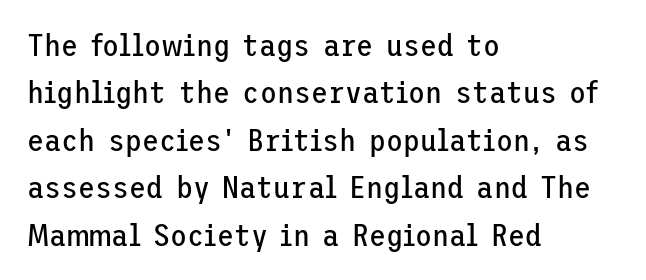
The image shows 31 px regular-weight sans-serif type, upright; set left-aligned, normal line spacing (1.53x), normal letter spacing, not underlined; low stroke contrast and a medium x-height.
